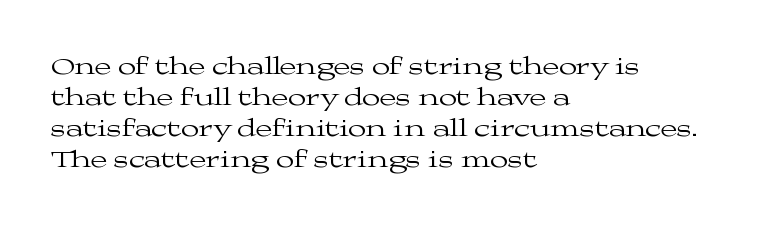
The image shows 24 px text type, upright; set left-aligned, normal line spacing (1.29x), normal letter spacing, not underlined.
